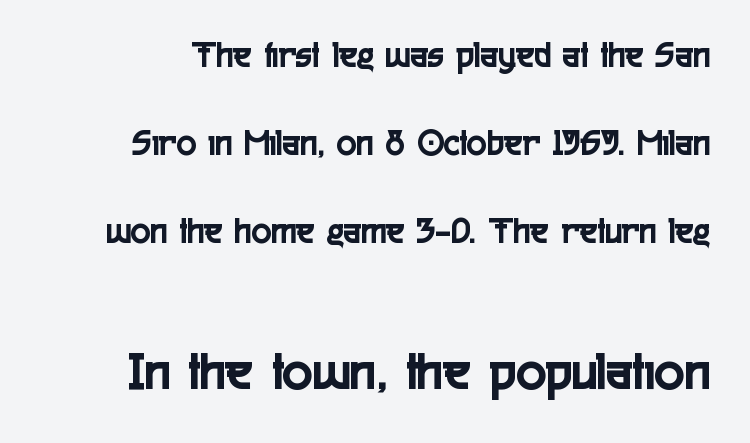
The gap between lines stays unmarked. Does the leading feel generous? Absolutely, it's lavish. Does the bottom block carry the larger type? Yes, it does. The lettering stays uniformly vertical, giving the passage a roman look. Serif or sans? Sans — the stroke terminals are bare. The face used here is proportionally spaced, like ordinary book or web type.
